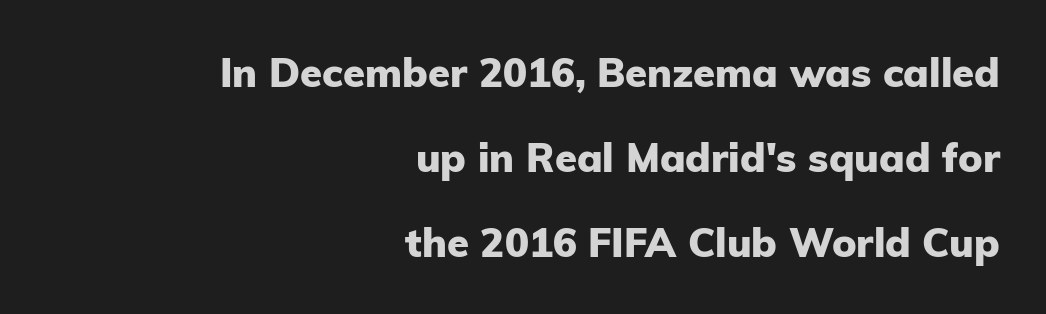
Q: Is the text bold? A: Yes.
Q: Is the text italic (slanted)? A: No, it is upright.
Q: Is the typeface a serif or a sans-serif typeface? A: Sans-serif.
Q: Is the text underlined? A: No.
Q: How is the paragraph aligned? A: Right-aligned.
Q: Is the spacing between letters normal or unusually wide? A: Normal.
Q: Is the spacing between lines tight, normal or loose? A: Loose.
Q: Width (condensed, normal, or wide)? A: Normal.
Q: Stroke contrast? A: Low.
Q: x-height? A: Medium.
Q: Monospaced? A: No.
